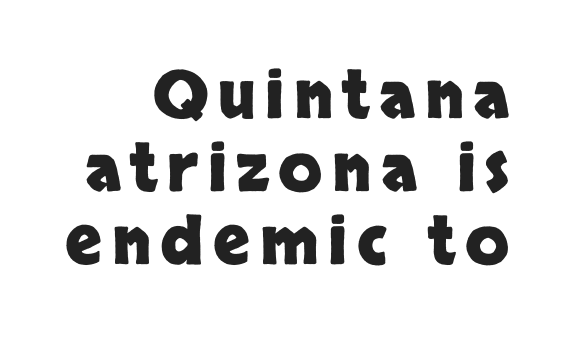
If you drew a line through each stem, it would be perfectly vertical. Spacing verdict: proportional, widths tailored to each character. This sample is right-justified, so line beginnings fall wherever the words allow. The space directly below the letters is spotless.
